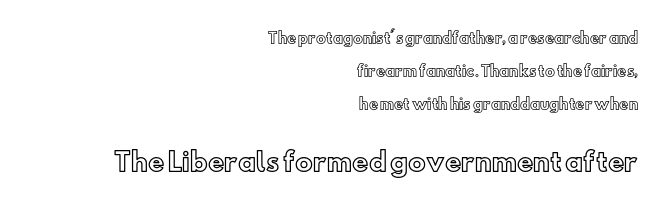
The image shows 25 px text type, upright; set right-aligned, loose line spacing (2.37x), normal letter spacing, not underlined; the second (bottom) block is 1.79x larger.
